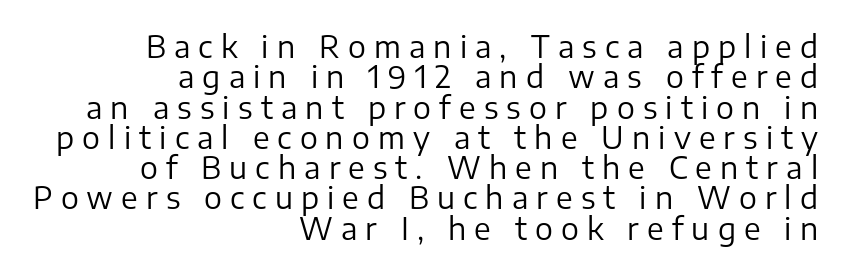
{"serif": "no", "italic": "no", "bold": "no", "weight": "regular", "width": "normal", "stroke_contrast": "low", "x_height": "medium", "monospaced": "no", "underline": "no", "align": "right", "line_spacing": "tight", "line_spacing_ratio": 1.01, "letter_spacing": "wide", "letter_spacing_em": 0.27, "glyph_px": 30}
